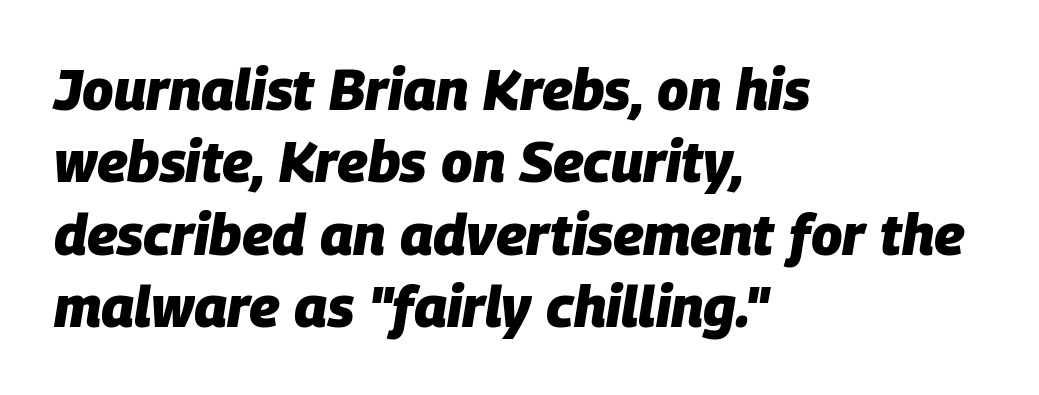
Q: Is the text bold? A: Yes.
Q: Is the text italic (slanted)? A: Yes, it leans right by about 9 degrees.
Q: Is the text underlined? A: No.
Q: How is the paragraph aligned? A: Left-aligned.
Q: Is the spacing between letters normal or unusually wide? A: Normal.
Q: Is the spacing between lines tight, normal or loose? A: Normal.
Q: Width (condensed, normal, or wide)? A: Normal.
Q: Stroke contrast? A: Low.
Q: x-height? A: Large.
Q: Monospaced? A: No.
